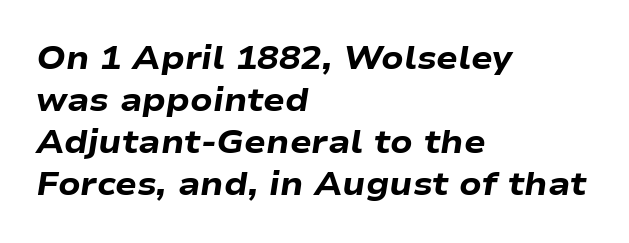
These lines are rendered in a variable-pitch font. Is the block centered? No — it sits flush against the left margin. Each word holds together tightly as a unit, with standard inter-letter gaps. One glance says typical: line gaps are just what's usual. Is the type bold? Yes — the strokes are clearly thick and heavy. The space beneath each line is pristine and unruled.
